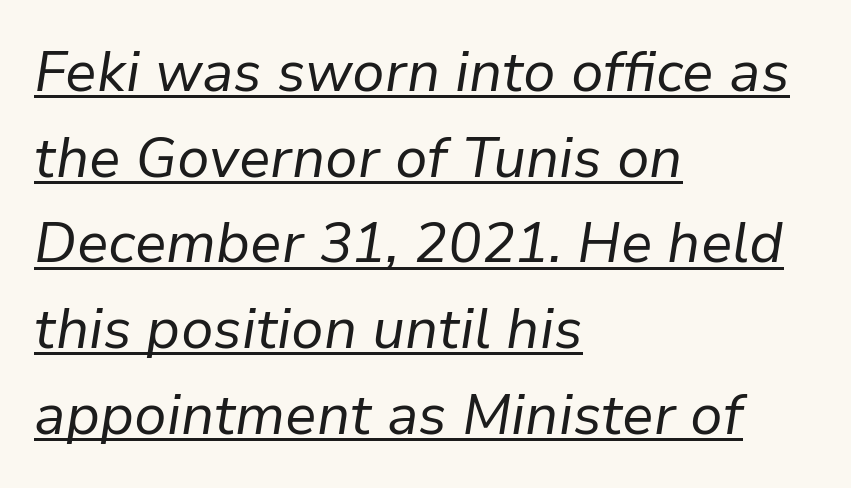
{"italic": "yes", "lean": "right", "slant_degrees": 9, "bold": "no", "weight": "regular", "width": "normal", "stroke_contrast": "low", "x_height": "medium", "monospaced": "no", "underline": "yes", "align": "left", "line_spacing": "normal", "line_spacing_ratio": 1.53, "letter_spacing": "normal", "letter_spacing_em": 0.0, "glyph_px": 56}
